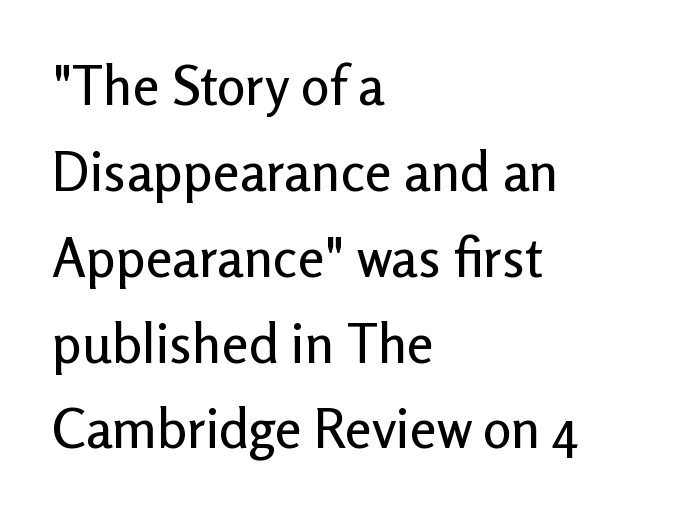
Q: Is the text italic (slanted)? A: No, it is upright.
Q: Is the typeface a serif or a sans-serif typeface? A: Sans-serif.
Q: Is the text underlined? A: No.
Q: How is the paragraph aligned? A: Left-aligned.
Q: Is the spacing between letters normal or unusually wide? A: Normal.
Q: Is the spacing between lines tight, normal or loose? A: Normal.
Q: Width (condensed, normal, or wide)? A: Normal.
Q: Stroke contrast? A: Low.
Q: x-height? A: Medium.
Q: Monospaced? A: No.
